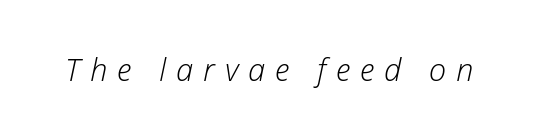
{"italic": "yes", "lean": "right", "slant_degrees": 12, "bold": "no", "weight": "light", "width": "normal", "stroke_contrast": "low", "x_height": "medium", "monospaced": "no", "underline": "no", "letter_spacing": "wide", "letter_spacing_em": 0.32, "glyph_px": 31}
